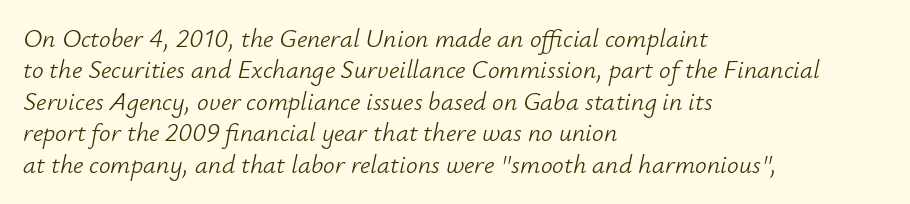
{"italic": "yes", "lean": "right", "slant_degrees": 12, "bold": "no", "underline": "no", "align": "left", "line_spacing_ratio": 1.21, "letter_spacing": "normal", "letter_spacing_em": 0.0, "glyph_px": 26}
